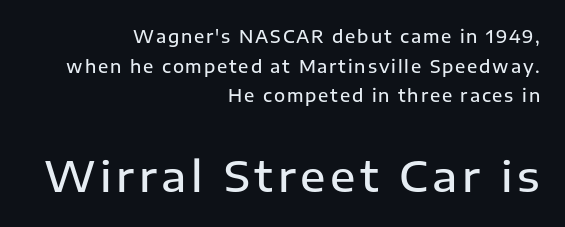
The image shows 42 px semibold sans-serif type, upright; set right-aligned, line spacing 1.75x, not underlined; the second (bottom) block is 2.47x larger; low stroke contrast and a medium x-height.
